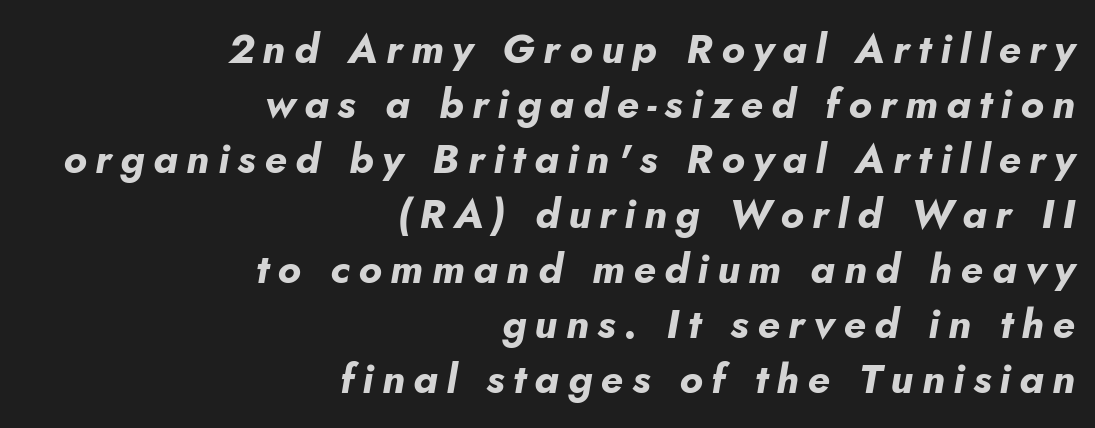
The image shows 41 px bold type, italic (leaning right); set right-aligned, normal line spacing (1.34x), unusually wide letter spacing (+0.21 em), not underlined; low stroke contrast and a small x-height.
